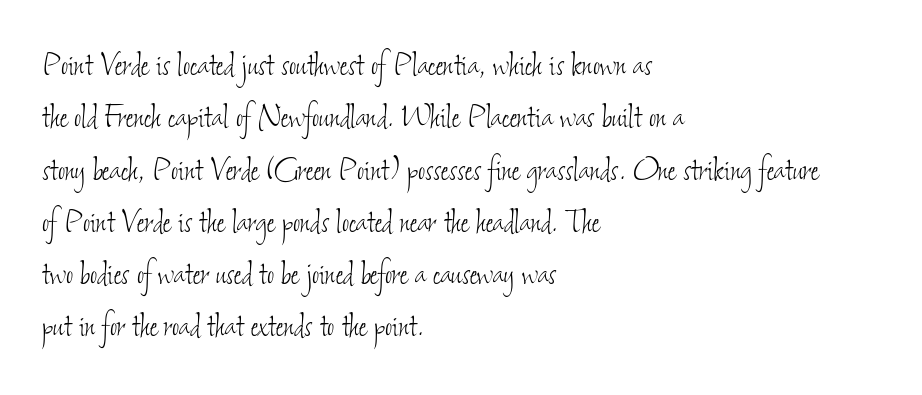
The image shows 39 px thin, condensed type; set left-aligned, normal line spacing (1.34x), normal letter spacing, not underlined; low stroke contrast and a small x-height.
